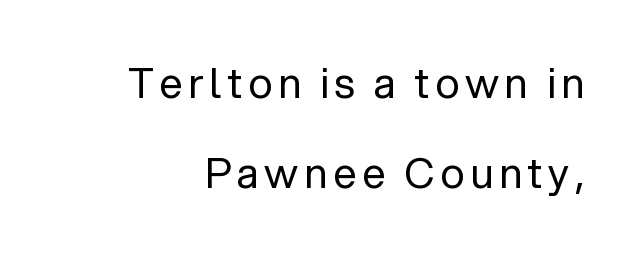
The image shows 42 px regular-weight sans-serif type, upright; set loose line spacing (2.14x), not underlined; low stroke contrast and a medium x-height.
